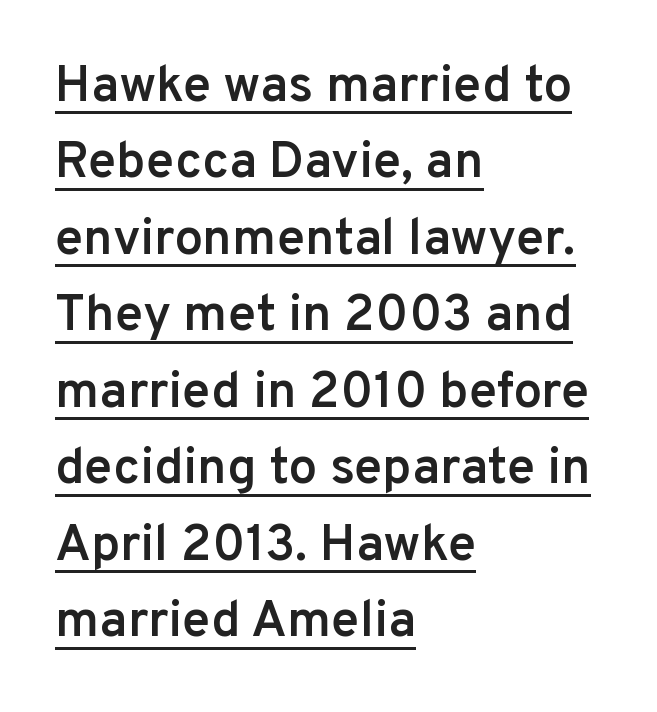
The image shows 51 px semibold sans-serif type, upright; set left-aligned, normal line spacing (1.5x), normal letter spacing, underlined; low stroke contrast and a medium x-height.
